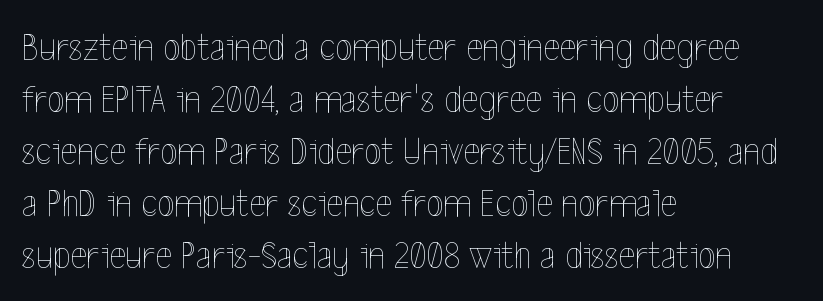
Do the letters lean? They stand straight. Look at the tracking — it's just the regular setting, nothing added. One-word summary of the alignment: left. This sample has the flowing, uneven cadence of proportional lettering.
